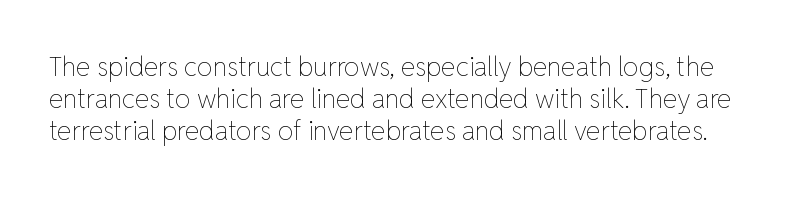
{"italic": "no", "bold": "no", "underline": "no", "line_spacing_ratio": 1.23, "letter_spacing": "normal", "letter_spacing_em": 0.0, "glyph_px": 26}
